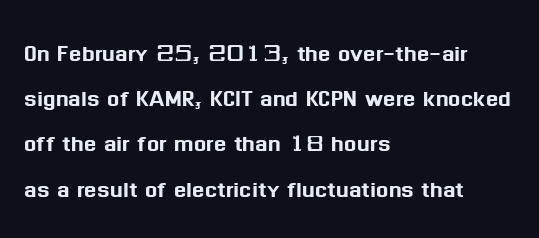
{"serif": "no", "italic": "no", "width": "normal", "stroke_contrast": "medium", "x_height": "medium", "monospaced": "no", "underline": "no", "align": "left", "line_spacing": "normal", "line_spacing_ratio": 1.56, "letter_spacing": "normal", "letter_spacing_em": 0.0, "glyph_px": 29}
